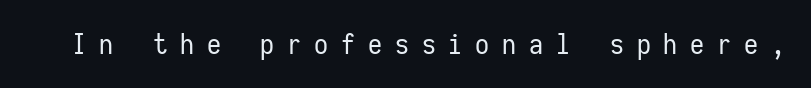
The type is letterspaced generously, with wide tracking. No letter is thick-stroked: the sample isn't bold. A bare baseline throughout the passage. Upright lettering throughout. The letters march in equal steps, a hallmark of fixed-pitch type.
